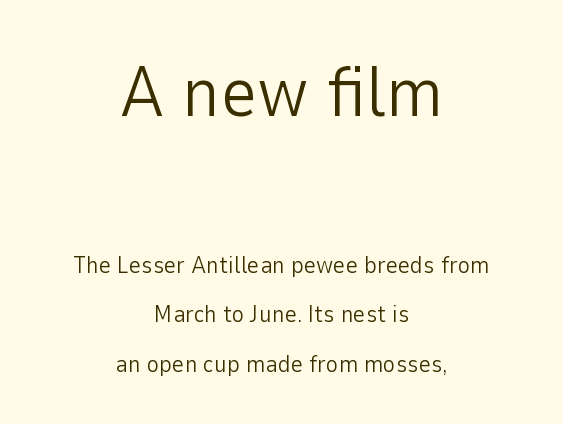
Q: Is the text bold? A: No.
Q: Is the text italic (slanted)? A: No, it is upright.
Q: Is the typeface a serif or a sans-serif typeface? A: Sans-serif.
Q: Is the text underlined? A: No.
Q: How is the paragraph aligned? A: Centered.
Q: Is the spacing between letters normal or unusually wide? A: Normal.
Q: Is the spacing between lines tight, normal or loose? A: Loose.
Q: Which block of text is set in a larger size, the first (top) or the second (bottom)? A: The first (top) one.
Q: Width (condensed, normal, or wide)? A: Normal.
Q: Stroke contrast? A: Low.
Q: x-height? A: Medium.
Q: Monospaced? A: No.
